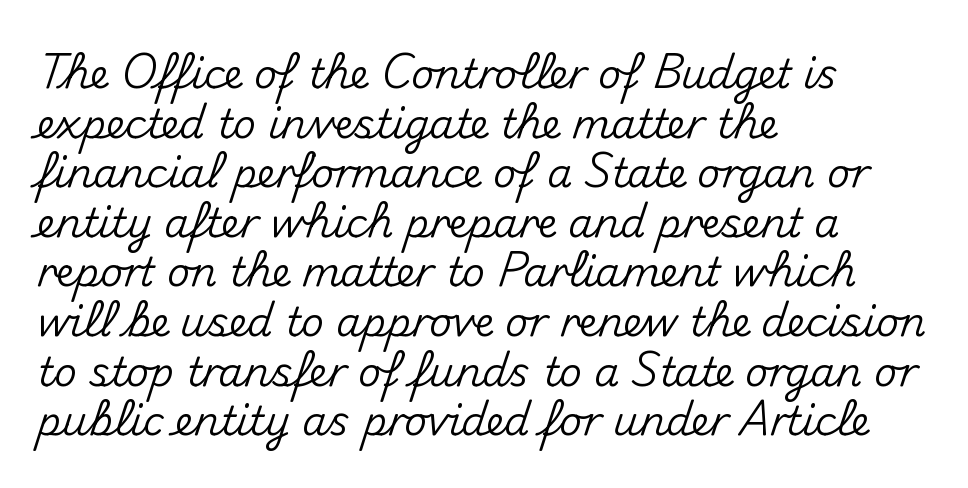
Q: Is the text italic (slanted)? A: Yes.
Q: Is the typeface a serif or a sans-serif typeface? A: Sans-serif.
Q: Is the text underlined? A: No.
Q: How is the paragraph aligned? A: Left-aligned.
Q: Is the spacing between letters normal or unusually wide? A: Normal.
Q: Width (condensed, normal, or wide)? A: Normal.
Q: Stroke contrast? A: Medium.
Q: x-height? A: Small.
Q: Monospaced? A: No.
